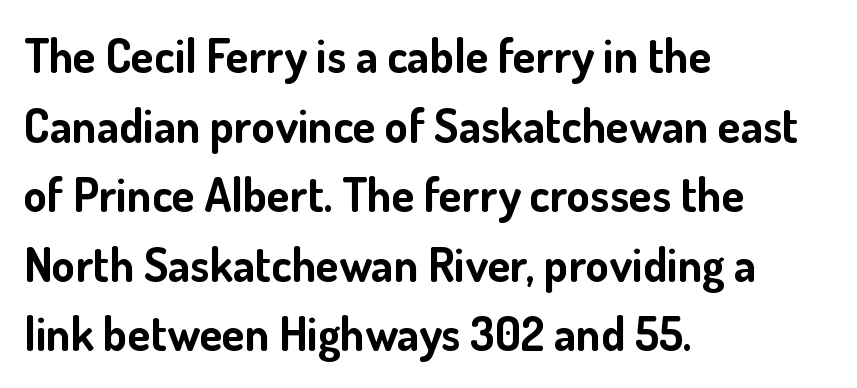
Quick note: not italic, upright. The setting favours the left margin, as ordinary paragraphs usually do. The letters advance in unequal steps, a hallmark of proportional type. The passage shown is not underscored anywhere. Leading matches the norm, producing a regular column. Heavy-handed strokes throughout: this text is bold.
